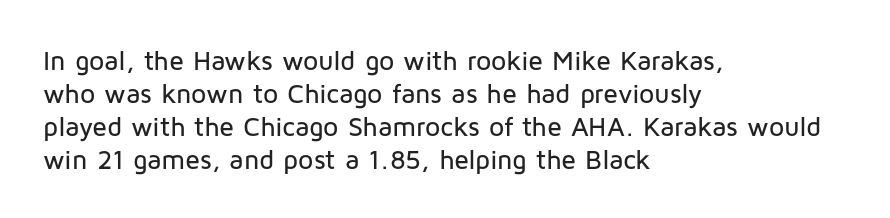
The image shows 27 px text type, upright; set left-aligned, line spacing 1.22x, normal letter spacing, not underlined.
